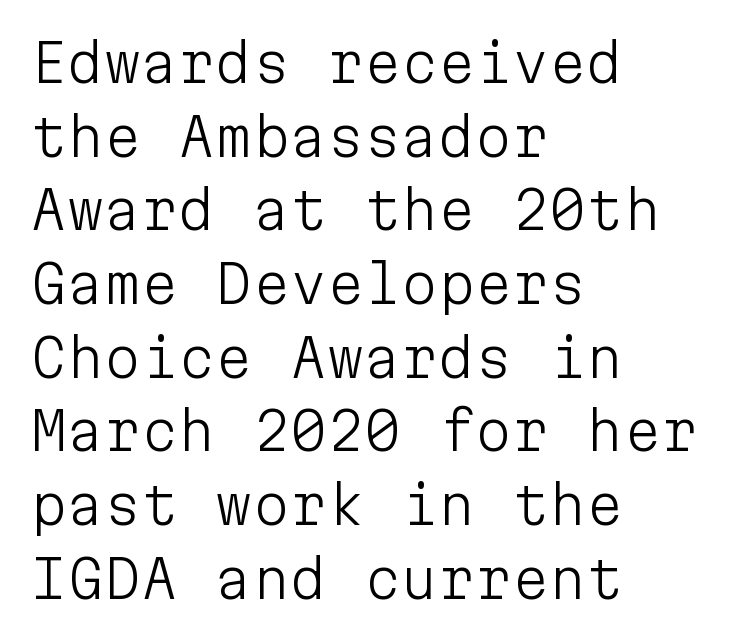
Q: Is the text bold? A: No.
Q: Is the text italic (slanted)? A: No, it is upright.
Q: Is the typeface a serif or a sans-serif typeface? A: Sans-serif.
Q: Is the text underlined? A: No.
Q: How is the paragraph aligned? A: Left-aligned.
Q: Is the spacing between letters normal or unusually wide? A: Normal.
Q: Is the spacing between lines tight, normal or loose? A: Normal.
Q: Width (condensed, normal, or wide)? A: Normal.
Q: Stroke contrast? A: Low.
Q: x-height? A: Medium.
Q: Monospaced? A: Yes.
